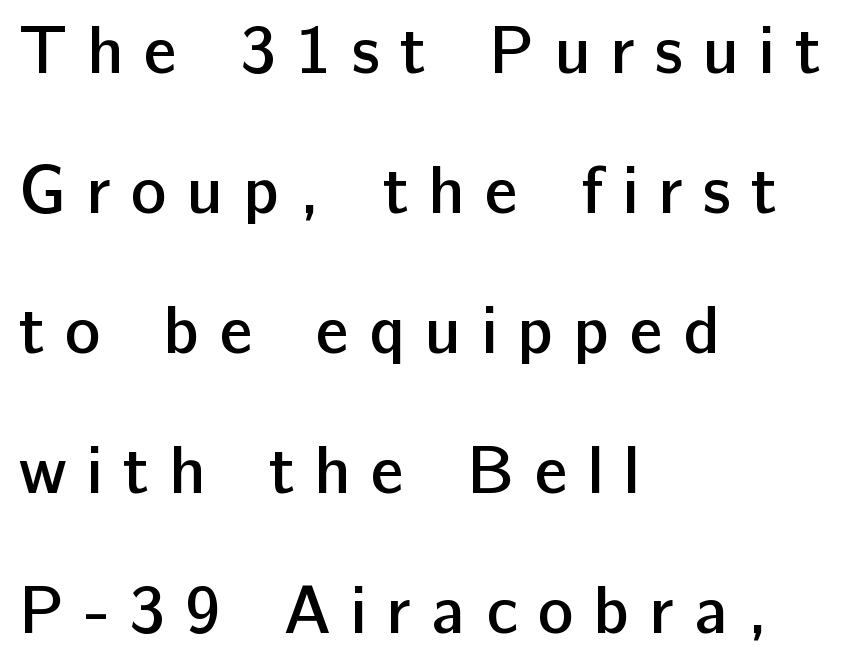
{"serif": "no", "italic": "no", "bold": "semi", "weight": "semibold", "width": "normal", "stroke_contrast": "low", "x_height": "medium", "monospaced": "no", "underline": "no", "align": "left", "line_spacing": "loose", "line_spacing_ratio": 2.09, "letter_spacing": "wide", "letter_spacing_em": 0.3, "glyph_px": 67}
